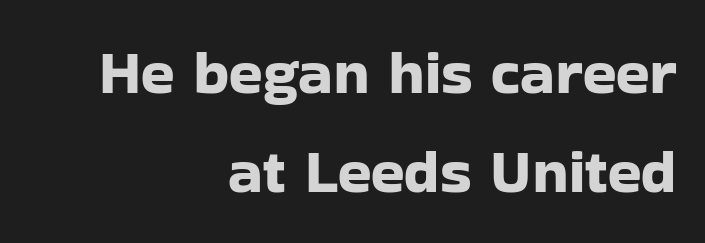
Q: Is the text italic (slanted)? A: No, it is upright.
Q: Is the typeface a serif or a sans-serif typeface? A: Sans-serif.
Q: Is the text underlined? A: No.
Q: How is the paragraph aligned? A: Right-aligned.
Q: Is the spacing between letters normal or unusually wide? A: Normal.
Q: Is the spacing between lines tight, normal or loose? A: Normal.
Q: Width (condensed, normal, or wide)? A: Normal.
Q: Stroke contrast? A: Low.
Q: x-height? A: Medium.
Q: Monospaced? A: No.
